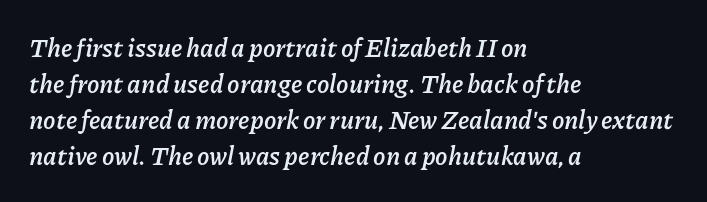
The image shows 25 px bold type, italic (leaning right); set left-aligned, normal line spacing (1.44x), normal letter spacing, not underlined.
